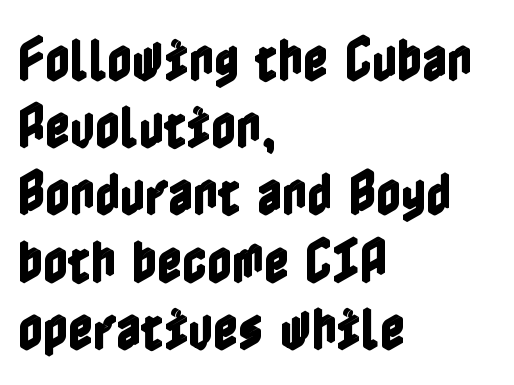
Q: Is the text italic (slanted)? A: No, it is upright.
Q: Is the text underlined? A: No.
Q: How is the paragraph aligned? A: Left-aligned.
Q: Is the spacing between letters normal or unusually wide? A: Normal.
Q: Is the spacing between lines tight, normal or loose? A: Normal.
Q: Width (condensed, normal, or wide)? A: Condensed.
Q: x-height? A: Medium.
